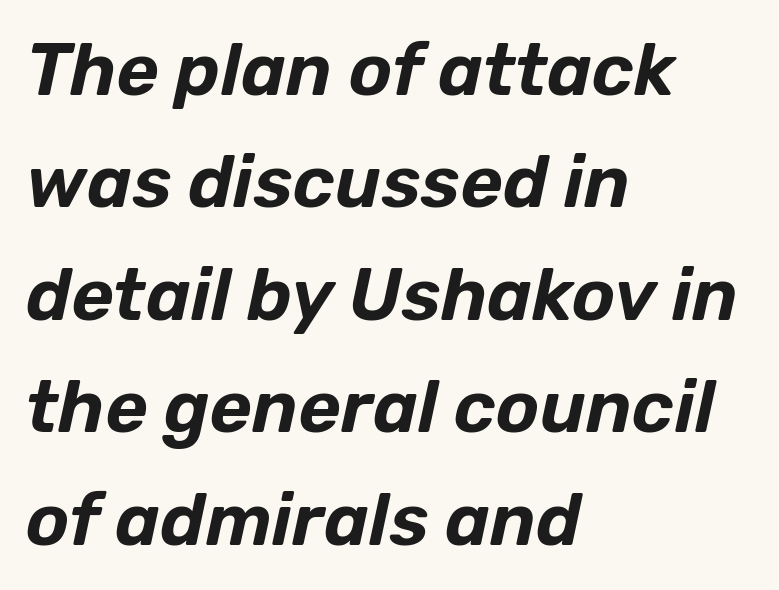
The image shows 73 px text type, italic (leaning right); set left-aligned, normal line spacing (1.54x), normal letter spacing, not underlined; low stroke contrast and a medium x-height.
